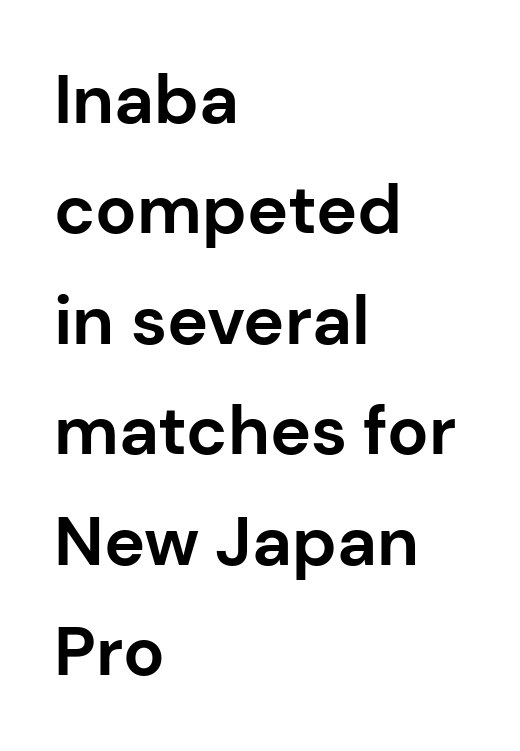
Q: Is the text bold? A: Yes.
Q: Is the text italic (slanted)? A: No, it is upright.
Q: Is the typeface a serif or a sans-serif typeface? A: Sans-serif.
Q: Is the text underlined? A: No.
Q: How is the paragraph aligned? A: Left-aligned.
Q: Is the spacing between letters normal or unusually wide? A: Normal.
Q: Is the spacing between lines tight, normal or loose? A: Normal.
Q: Width (condensed, normal, or wide)? A: Normal.
Q: Stroke contrast? A: Low.
Q: x-height? A: Medium.
Q: Monospaced? A: No.
